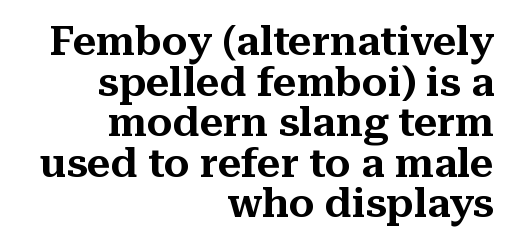
Check the space under the baseline: it is left empty. This sample uses a serif face. Do the characters align in a grid? No, the font is proportional. Summary of vertical rhythm: compact, with narrow interline spacing. Spacing between characters is what you'd get straight out of the box. A typesetter would mark this as roman, not italic.
